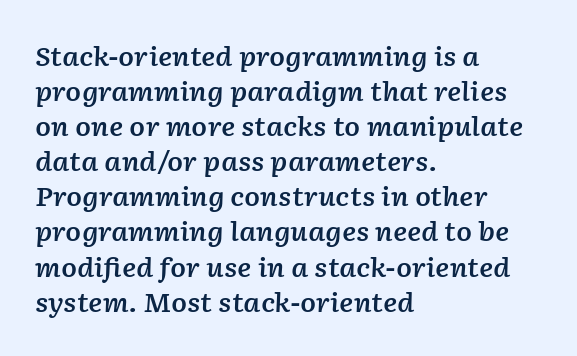
Q: Is the text bold? A: Semi-bold.
Q: Is the text italic (slanted)? A: Yes, it leans right by about 2 degrees.
Q: Is the text underlined? A: No.
Q: How is the paragraph aligned? A: Left-aligned.
Q: Is the spacing between letters normal or unusually wide? A: Normal.
Q: Is the spacing between lines tight, normal or loose? A: Normal.
